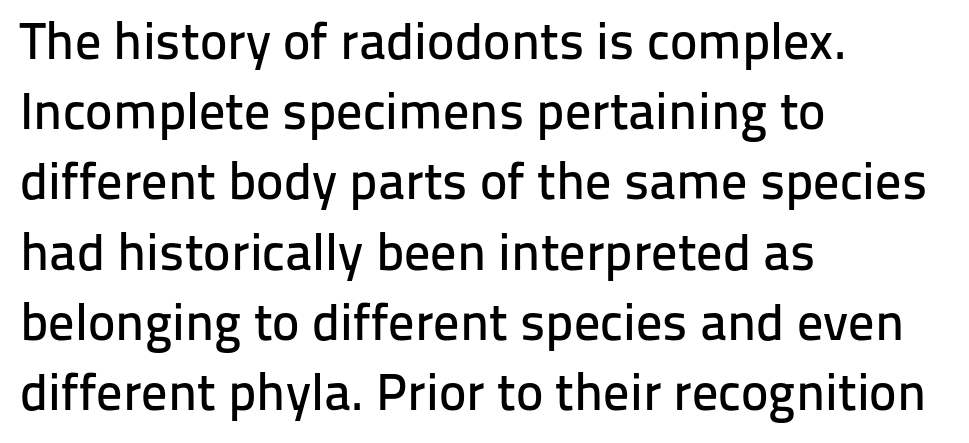
This sample has the flowing, uneven cadence of proportional lettering. Serifs: no, the terminals of the letterforms are clean. One-word summary of the alignment: left. Rule under the text: the space is simply empty. Ascenders rise straight up at ninety degrees.
